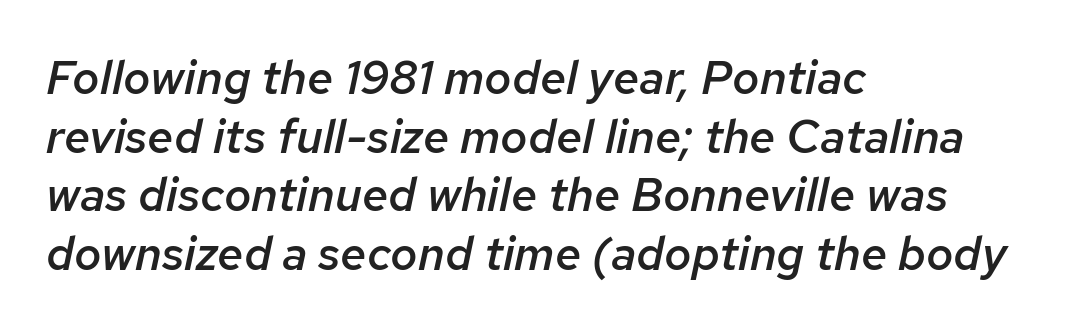
The image shows 47 px semibold type, italic (leaning right); set left-aligned, normal line spacing (1.25x), normal letter spacing, not underlined; low stroke contrast and a medium x-height.
